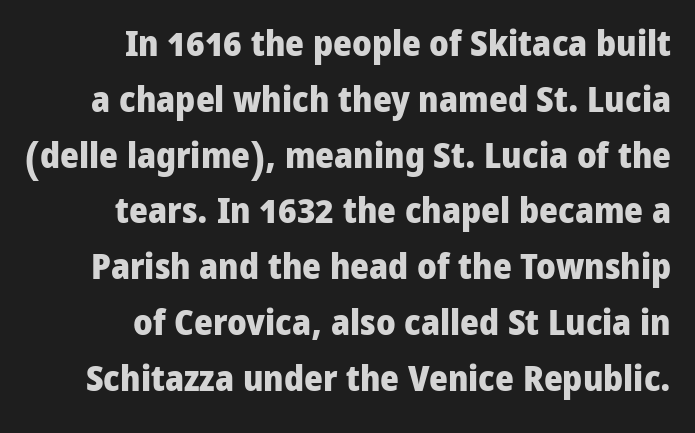
{"serif": "no", "italic": "no", "bold": "yes", "weight": "heavy", "width": "normal", "stroke_contrast": "low", "x_height": "medium", "monospaced": "no", "underline": "no", "align": "right", "line_spacing": "normal", "line_spacing_ratio": 1.55, "letter_spacing": "normal", "letter_spacing_em": 0.0, "glyph_px": 36}
